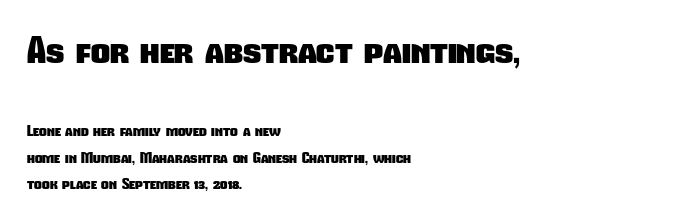
The image shows 37 px heavy, condensed sans-serif type; set left-aligned, line spacing 1.75x, normal letter spacing, not underlined; the first (top) block is 2.47x larger; low stroke contrast and a medium x-height.
